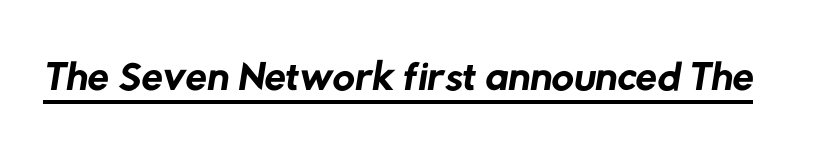
Looks like regular typesetting: each glyph gets only the width it needs. Letterform terminals end flat and unadorned throughout the passage. The face looks like a standard text weight, possibly lighter. Nobody touched the tracking dial on this one. Honestly, the underline is the first thing you notice here.
